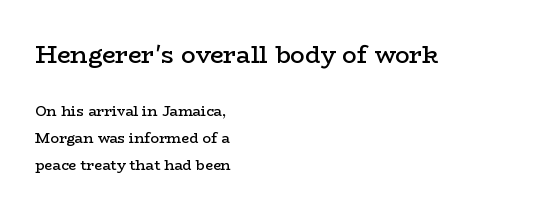
The image shows 24 px text type, upright; set left-aligned, loose line spacing (1.91x), normal letter spacing, not underlined; the first (top) block is 1.71x larger.
